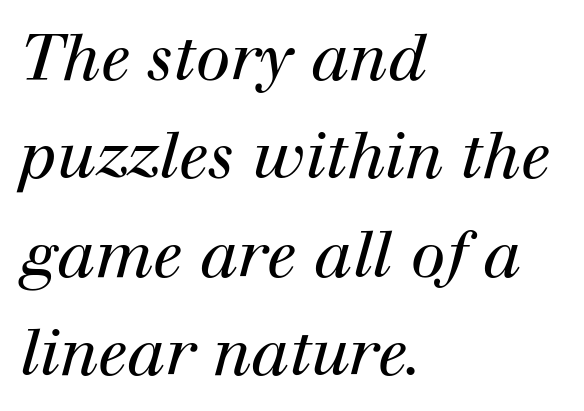
The image shows 63 px regular-weight serif type, italic (leaning right); set left-aligned, normal line spacing (1.56x), normal letter spacing, not underlined; high stroke contrast and a medium x-height.
